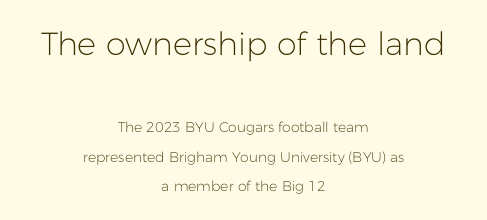
The image shows 32 px light sans-serif type, upright; set centered, loose line spacing (2.13x), normal letter spacing, not underlined; the first (top) block is 2.29x larger; low stroke contrast and a medium x-height.
